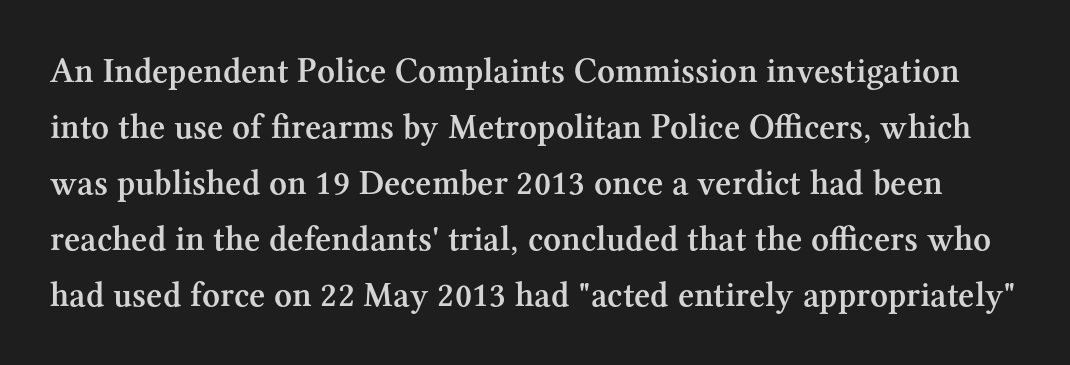
The letters advance in unequal steps, a hallmark of proportional type. The block of text has a typical density, with ordinary space between rows. Serifs: yes, visible at the terminals of the letterforms. Underlining? Definitely not there. A fair bit of extra ink — the face is semibold, not bold.
